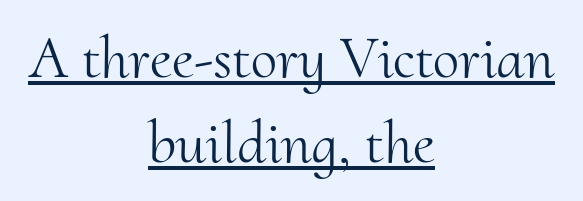
Ordinary non-slanted type is in use. The passage shown is underscored from start to finish. The typesetting does not lean heavy: it is not bold. The passage shown is typed in a proportional face where columns would drift.
